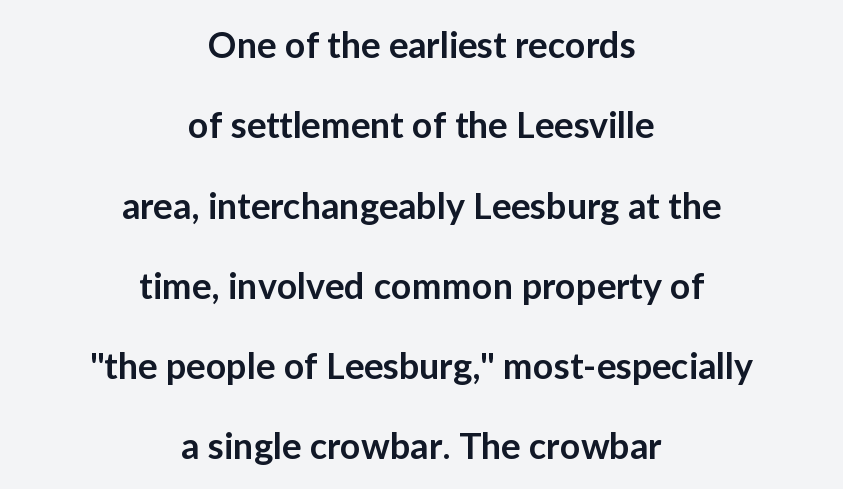
Q: Is the text bold? A: Semi-bold.
Q: Is the text italic (slanted)? A: No, it is upright.
Q: Is the typeface a serif or a sans-serif typeface? A: Sans-serif.
Q: Is the text underlined? A: No.
Q: How is the paragraph aligned? A: Centered.
Q: Is the spacing between letters normal or unusually wide? A: Normal.
Q: Is the spacing between lines tight, normal or loose? A: Loose.
Q: Width (condensed, normal, or wide)? A: Normal.
Q: Stroke contrast? A: Low.
Q: x-height? A: Medium.
Q: Monospaced? A: No.
